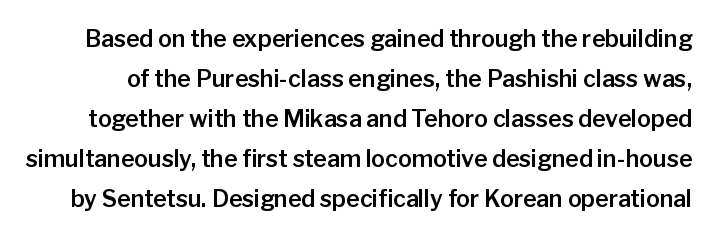
{"italic": "no", "underline": "no", "line_spacing_ratio": 1.74, "letter_spacing": "normal", "letter_spacing_em": 0.0, "glyph_px": 23}
